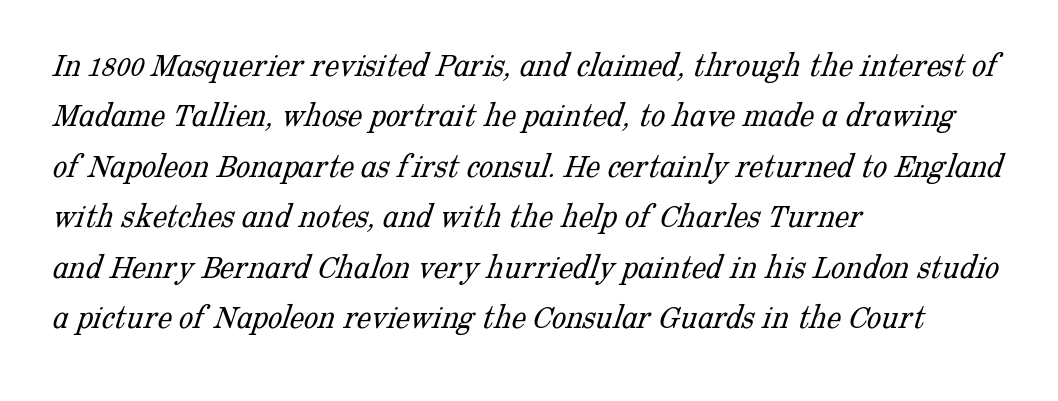
The image shows 36 px light serif type; set left-aligned, normal line spacing (1.4x), normal letter spacing, not underlined; low stroke contrast and a medium x-height.
